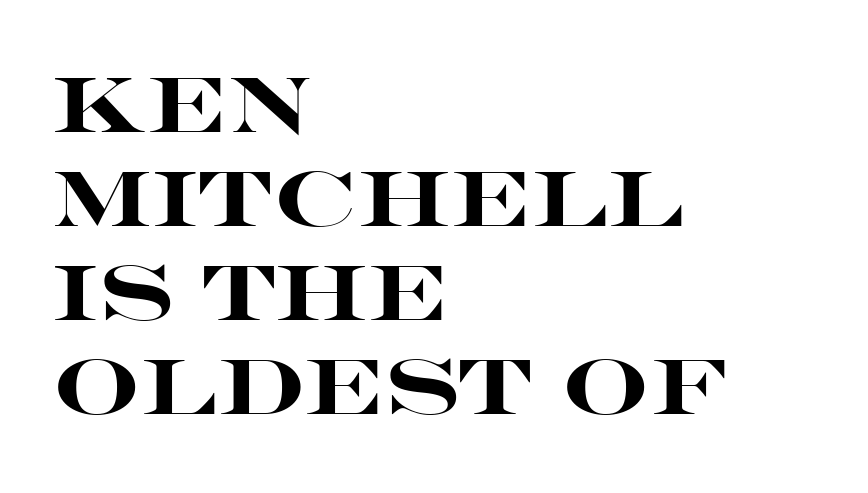
Notice how the passage keeps a crisp vertical edge on the left only. Every character sits straight up, as roman type does. This sample uses plain, unmodified letter spacing. I'd describe the lettering as bold — thick and assertive.
